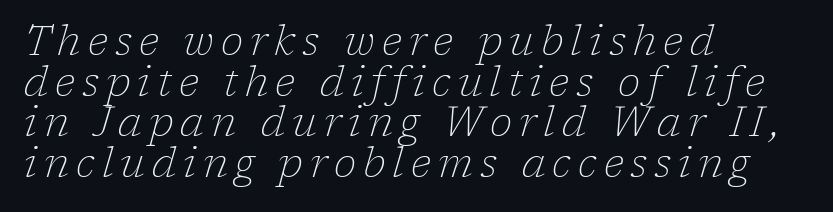
The image shows 41 px thin serif type, italic (leaning right); set left-aligned, tight line spacing (0.99x), not underlined; low stroke contrast and a medium x-height.
